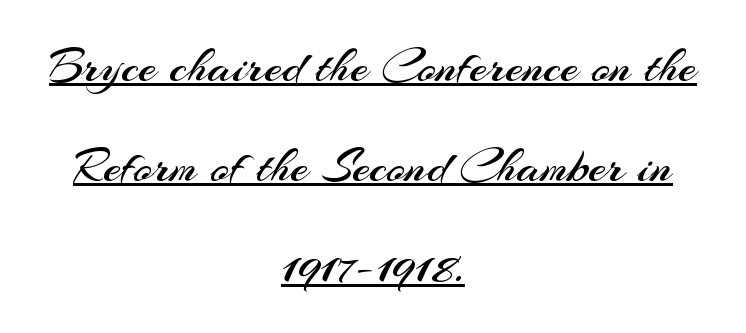
The image shows 51 px regular-weight sans-serif type; set centered, loose line spacing (1.97x), normal letter spacing, underlined; medium stroke contrast and a small x-height.
